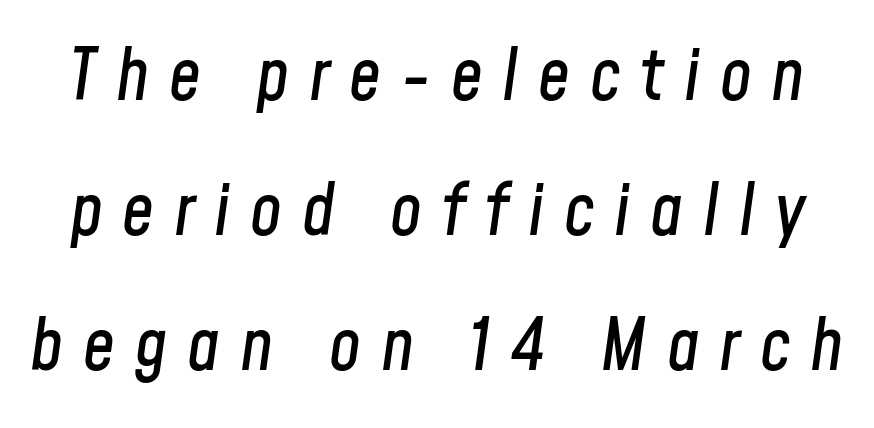
The image shows 71 px condensed type, italic (leaning right); set loose line spacing (1.9x), unusually wide letter spacing (+0.28 em), not underlined; low stroke contrast and a medium x-height.
